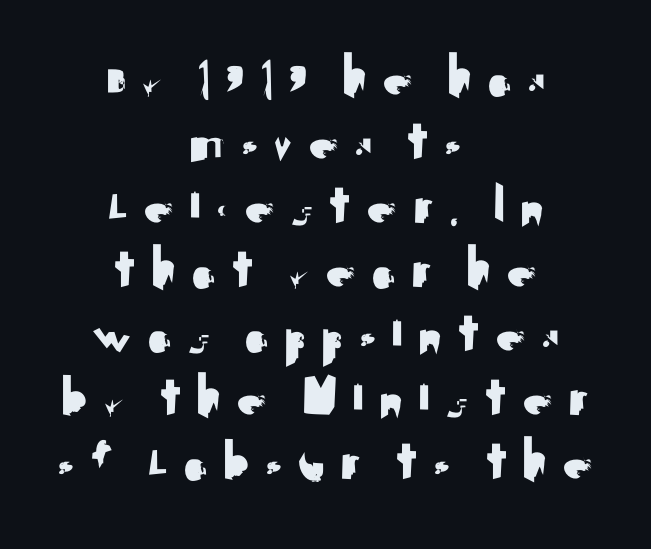
Each word looks stretched out because of the extra space between its letters. Nope, no serifs anywhere on these letters. Type without underlining. Short and long lines alike share a common midpoint. The passage shown is typed in a proportional face where columns would drift. The type sits square on the baseline with zero lean.
